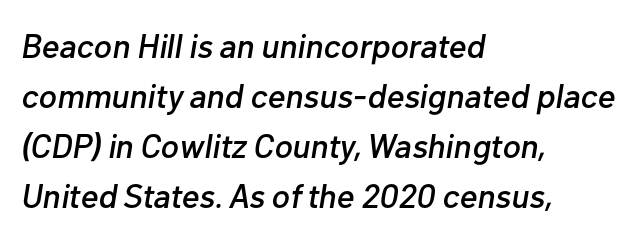
Q: Is the text italic (slanted)? A: Yes, it leans right by about 10 degrees.
Q: Is the text underlined? A: No.
Q: How is the paragraph aligned? A: Left-aligned.
Q: Is the spacing between letters normal or unusually wide? A: Normal.
Q: Is the spacing between lines tight, normal or loose? A: Normal.
Q: Width (condensed, normal, or wide)? A: Normal.
Q: Stroke contrast? A: Low.
Q: x-height? A: Medium.
Q: Monospaced? A: No.
